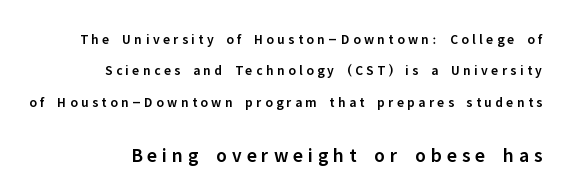
{"italic": "no", "bold": "semi", "underline": "no", "align": "right", "line_spacing": "loose", "line_spacing_ratio": 2.25, "letter_spacing": "wide", "letter_spacing_em": 0.25, "larger_block": "second", "size_ratio": 1.43, "glyph_px": 20}
